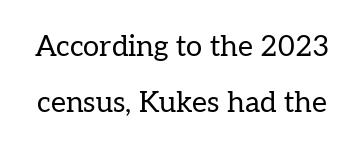
{"serif": "yes", "italic": "no", "bold": "no", "weight": "regular", "width": "normal", "stroke_contrast": "low", "x_height": "medium", "monospaced": "no", "underline": "no", "line_spacing": "loose", "line_spacing_ratio": 1.94, "letter_spacing": "normal", "letter_spacing_em": 0.0, "glyph_px": 29}
